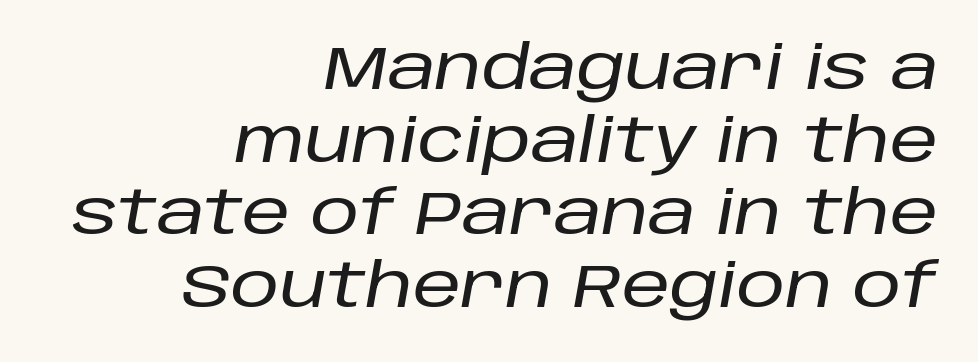
{"italic": "yes", "lean": "right", "slant_degrees": 10, "width": "normal", "stroke_contrast": "low", "x_height": "large", "monospaced": "no", "underline": "no", "align": "right", "line_spacing_ratio": 1.19, "letter_spacing": "normal", "letter_spacing_em": 0.0, "glyph_px": 61}
